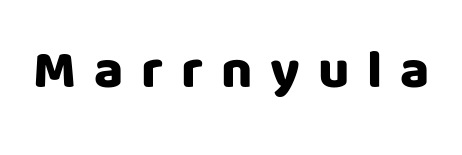
Unmarked baselines from the first word to the last. In terms of posture, this sample is upright. Examine the stroke ends and you'll find no serifs. Do the characters align in a grid? No, the font is proportional.
